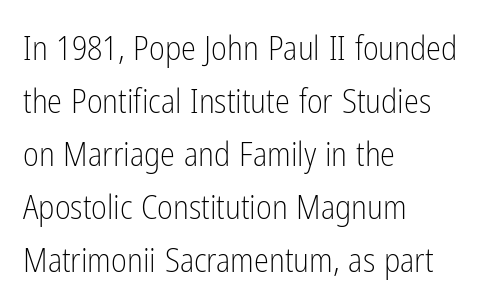
The letters look calm and open, with moderate or lighter stems. The rendering uses natural spacing where letterforms have individual widths. Honestly, the row spacing looks completely unremarkable. Glyph-to-glyph distance matches everyday printed text. Nothing sits at the stroke ends, so this counts as sans-serif. Descenders are the only things crossing below the line.
